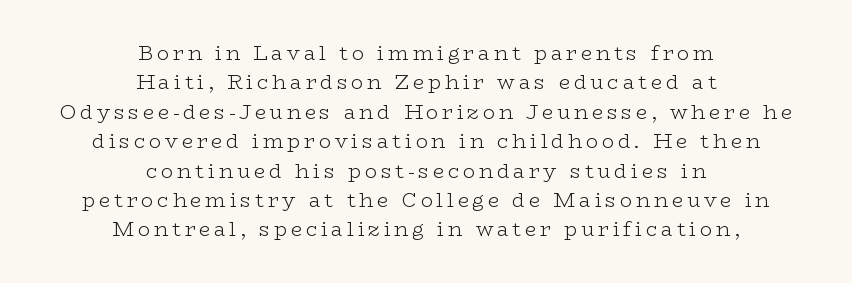
Rendered with straight, roman letterforms. Each line is balanced around a shared central axis. Compared with a typical body face, this is equally light or lighter still. This sample keeps an unexceptional amount of space between lines. The foot of each line stays bare and open.
